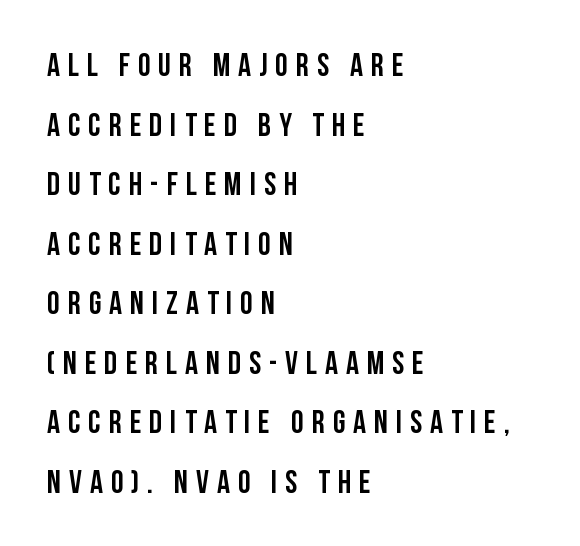
The image shows 32 px condensed sans-serif type, upright; set left-aligned, line spacing 1.86x, unusually wide letter spacing (+0.25 em), not underlined; low stroke contrast and a large x-height.
